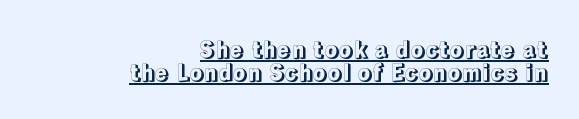
Q: Is the text italic (slanted)? A: No, it is upright.
Q: Is the text underlined? A: Yes.
Q: How is the paragraph aligned? A: Right-aligned.
Q: Is the spacing between letters normal or unusually wide? A: Normal.
Q: Is the spacing between lines tight, normal or loose? A: Tight.
